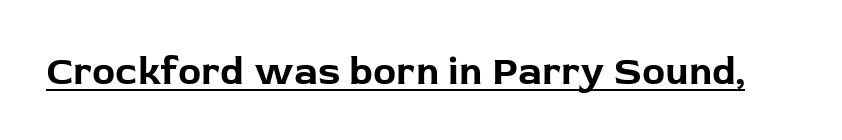
Q: Is the text bold? A: Yes.
Q: Is the text italic (slanted)? A: No, it is upright.
Q: Is the typeface a serif or a sans-serif typeface? A: Sans-serif.
Q: Is the text underlined? A: Yes.
Q: Is the spacing between letters normal or unusually wide? A: Normal.
Q: Width (condensed, normal, or wide)? A: Normal.
Q: Stroke contrast? A: Low.
Q: x-height? A: Medium.
Q: Monospaced? A: No.
